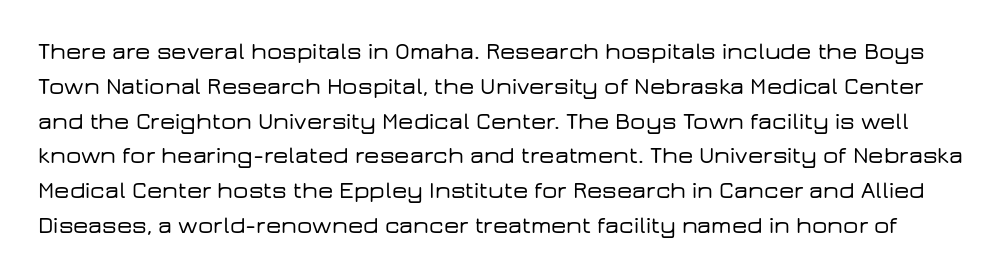
Style check: upright. The string is rendered with underlining switched off. Does extra space separate the letters? No, they use regular spacing. The line-height multiplier appears to be the usual default.
